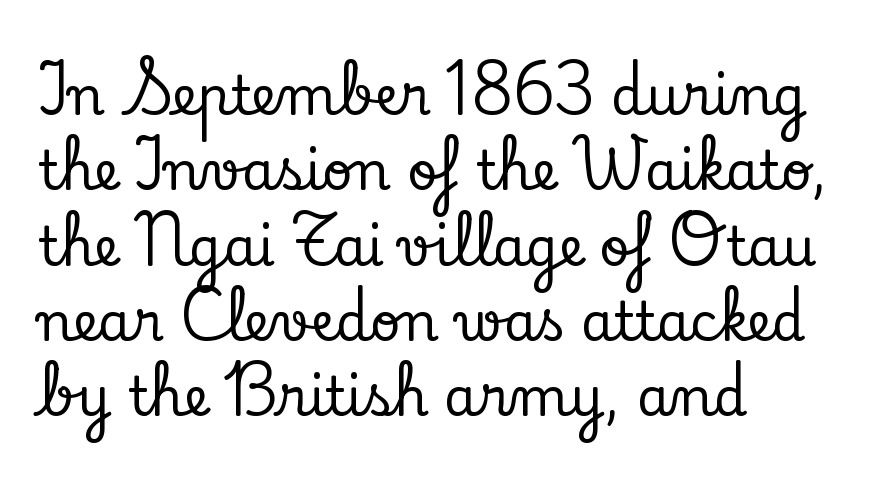
{"serif": "yes", "italic": "no", "width": "normal", "stroke_contrast": "low", "x_height": "small", "monospaced": "no", "underline": "no", "align": "left", "line_spacing": "normal", "line_spacing_ratio": 1.42, "letter_spacing": "normal", "letter_spacing_em": 0.0, "glyph_px": 53}
